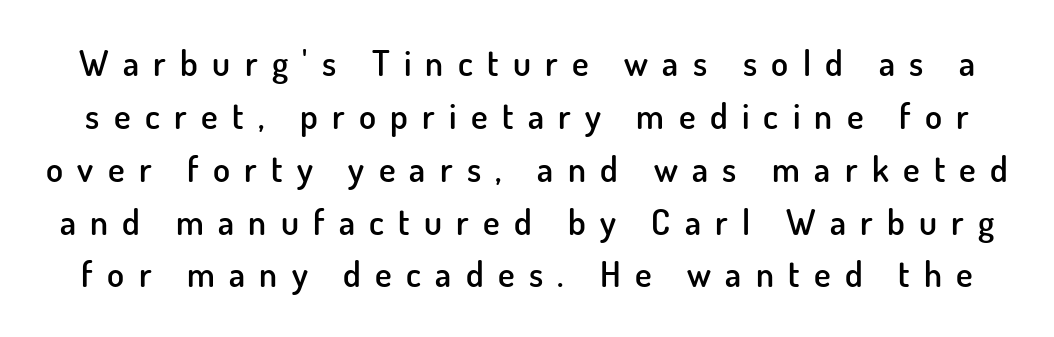
The string is rendered with underlining switched off. In terms of leading, this rendering sits right in the middle. These words are printed semibold, heavier than regular yet not bold. Check where the strokes stop: nothing finishes them off — pure sans.
